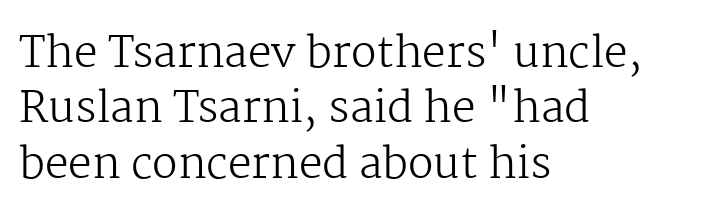
Q: Is the text bold? A: No.
Q: Is the text italic (slanted)? A: No, it is upright.
Q: Is the typeface a serif or a sans-serif typeface? A: Serif.
Q: Is the text underlined? A: No.
Q: How is the paragraph aligned? A: Left-aligned.
Q: Is the spacing between letters normal or unusually wide? A: Normal.
Q: Is the spacing between lines tight, normal or loose? A: Normal.
Q: Width (condensed, normal, or wide)? A: Normal.
Q: Stroke contrast? A: Medium.
Q: x-height? A: Medium.
Q: Monospaced? A: No.
